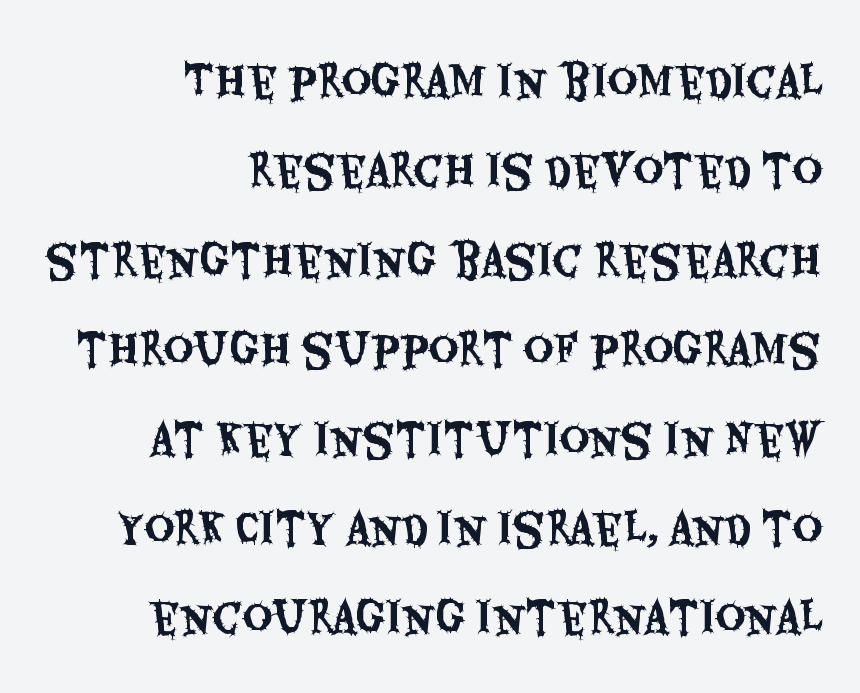
Q: Is the text italic (slanted)? A: No, it is upright.
Q: Is the typeface a serif or a sans-serif typeface? A: Sans-serif.
Q: Is the text underlined? A: No.
Q: How is the paragraph aligned? A: Right-aligned.
Q: Is the spacing between letters normal or unusually wide? A: Normal.
Q: Is the spacing between lines tight, normal or loose? A: Loose.
Q: Width (condensed, normal, or wide)? A: Condensed.
Q: Stroke contrast? A: Medium.
Q: x-height? A: Large.
Q: Monospaced? A: No.
